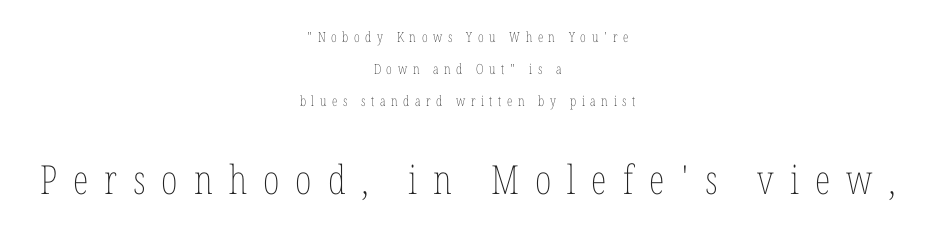
The image shows 40 px thin, condensed type, upright; set centered, loose line spacing (2.29x), unusually wide letter spacing (+0.4 em), not underlined; the second (bottom) block is 2.86x larger; low stroke contrast and a medium x-height.
